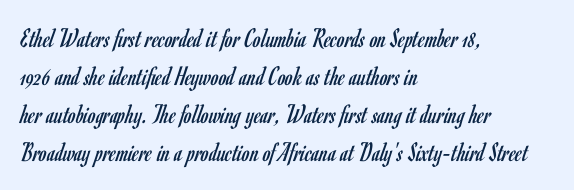
{"serif": "no", "bold": "no", "weight": "regular", "width": "condensed", "stroke_contrast": "low", "x_height": "small", "monospaced": "no", "underline": "no", "align": "left", "line_spacing": "normal", "line_spacing_ratio": 1.36, "letter_spacing": "normal", "letter_spacing_em": 0.0, "glyph_px": 28}
